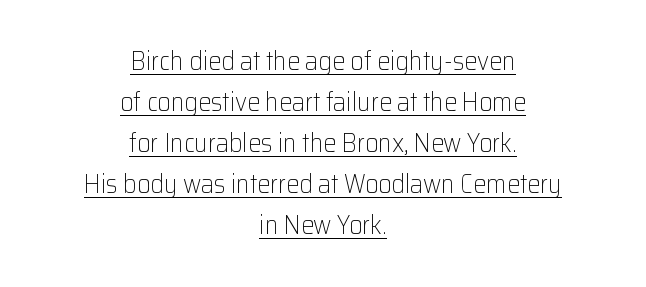
The image shows 26 px text type, upright; set centered, normal line spacing (1.58x), normal letter spacing, underlined.
